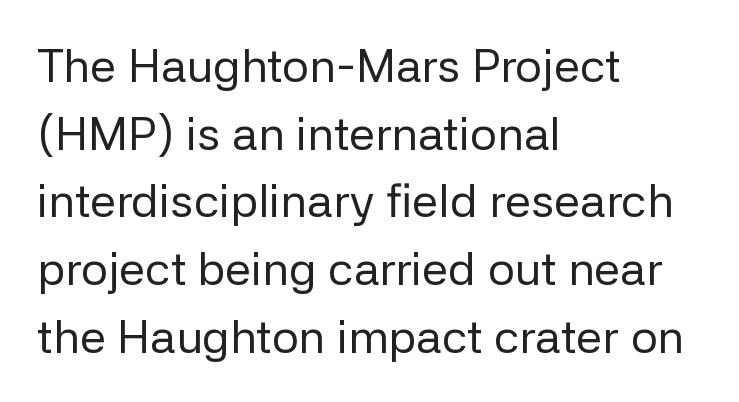
Counters stay open thanks to moderate or lighter strokes. Where is the straight margin? On the left. Descenders are the only things crossing below the line. The passage shown is typeset with a sans-serif family. A typesetter would call this zero additional tracking.
